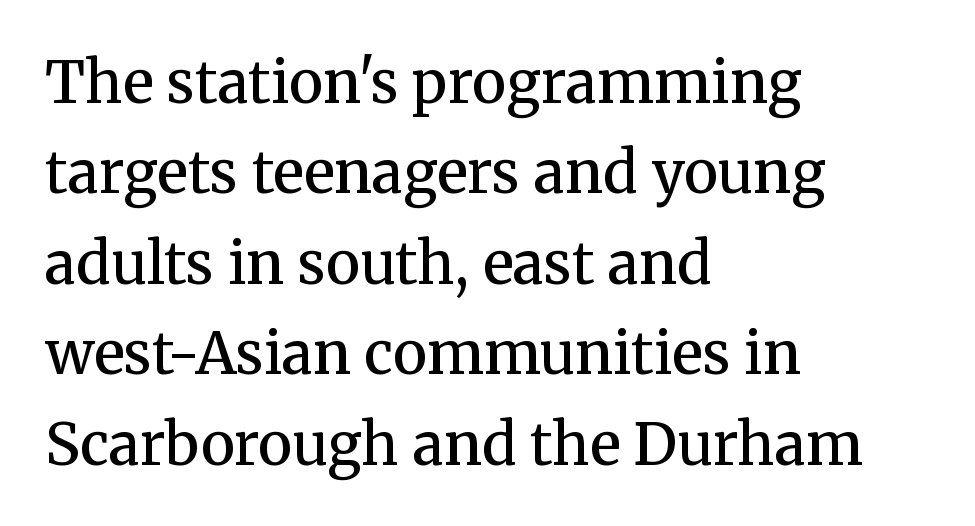
Compared with typical paragraphs, the rows here are spaced about the same. The strokes are fattened partway — semibold, not bold. Rendered with straight, roman letterforms. Letterform terminals end in serifs throughout the passage.
